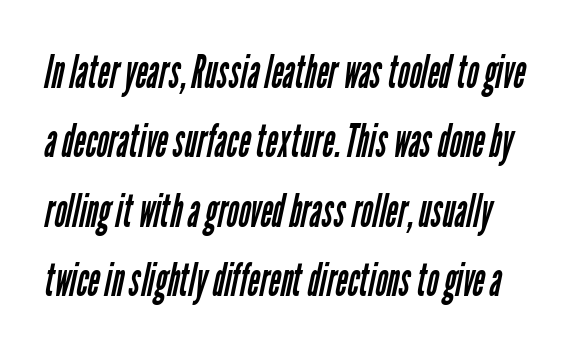
The passage shown stacks its lines at a standard gap. Classification — sans serif. The passage shown has conventional tracking throughout. Heaviness? Minimal to ordinary, like unemphasized prose.
